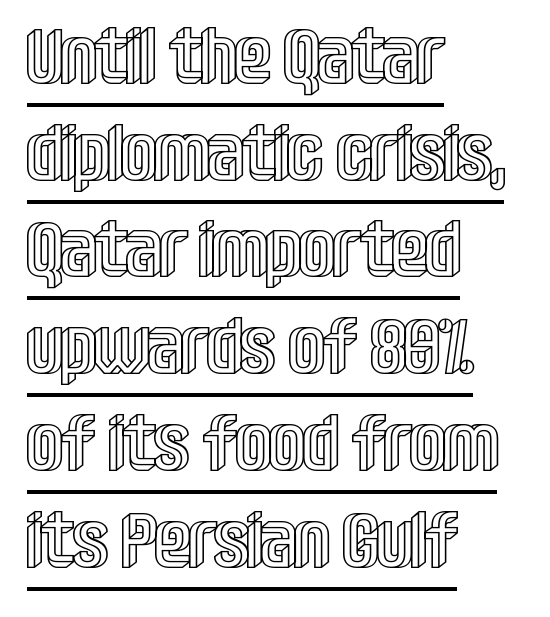
Q: Is the text italic (slanted)? A: No, it is upright.
Q: Is the text underlined? A: Yes.
Q: How is the paragraph aligned? A: Left-aligned.
Q: Is the spacing between letters normal or unusually wide? A: Normal.
Q: Width (condensed, normal, or wide)? A: Condensed.
Q: x-height? A: Large.
Q: Monospaced? A: No.
